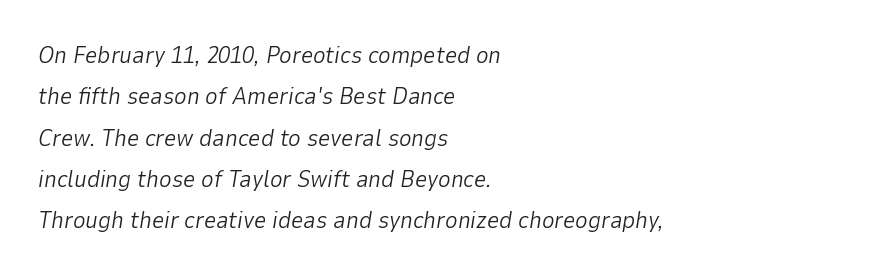
Q: Is the text bold? A: No.
Q: Is the text italic (slanted)? A: Yes, it leans right by about 9 degrees.
Q: Is the text underlined? A: No.
Q: How is the paragraph aligned? A: Left-aligned.
Q: Is the spacing between letters normal or unusually wide? A: Normal.
